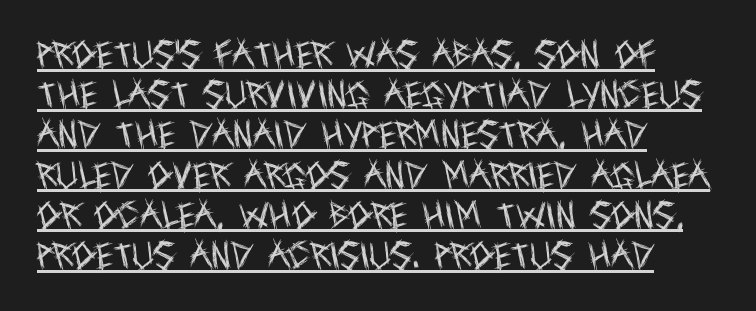
Weight: regular or lighter. This is roman type, the default non-slanted kind. Notice how the passage keeps a crisp vertical edge on the left only. Spacing verdict: proportional, widths tailored to each character. The rendering uses the underline text-decoration. These lines keep a tight, regular rhythm from letter to letter.
